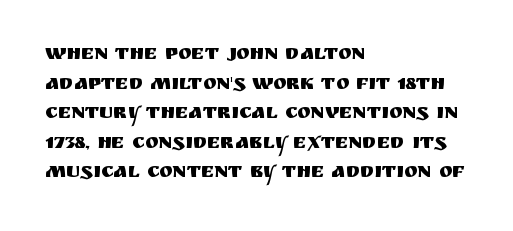
The image shows 20 px text type, upright; set left-aligned, normal line spacing (1.48x), normal letter spacing, not underlined.
